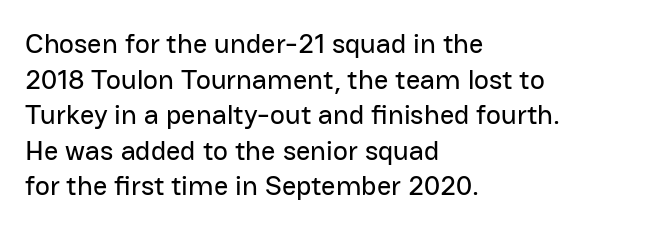
{"serif": "no", "italic": "no", "width": "normal", "stroke_contrast": "low", "x_height": "medium", "monospaced": "no", "underline": "no", "align": "left", "line_spacing": "normal", "line_spacing_ratio": 1.27, "letter_spacing": "normal", "letter_spacing_em": 0.0, "glyph_px": 28}
